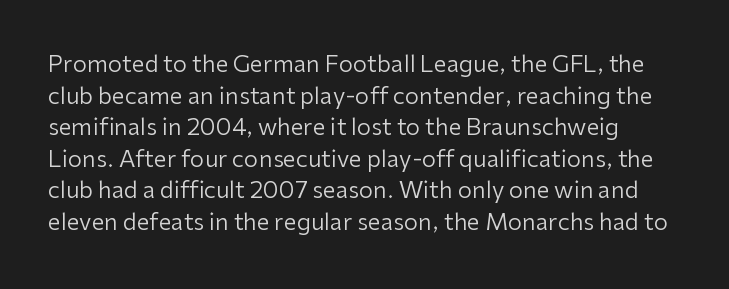
Stroke mass is kept to a normal reading level or below. Underline: absent. Letter spacing: default. Ordinary non-slanted type is in use. Reading down the column, the eye jumps a familiar distance to each next line.
